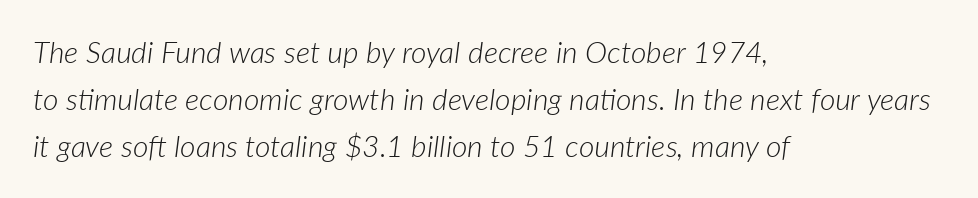
{"italic": "yes", "lean": "right", "slant_degrees": 7, "bold": "no", "weight": "light", "width": "normal", "stroke_contrast": "low", "x_height": "medium", "monospaced": "no", "underline": "no", "align": "left", "line_spacing": "normal", "line_spacing_ratio": 1.57, "letter_spacing": "normal", "letter_spacing_em": 0.0, "glyph_px": 30}
